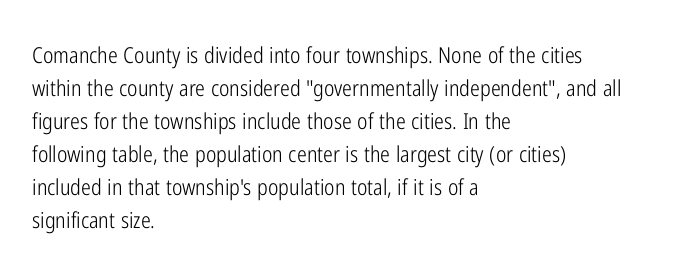
The image shows 22 px text type, upright; set left-aligned, normal line spacing (1.5x), normal letter spacing, not underlined.
